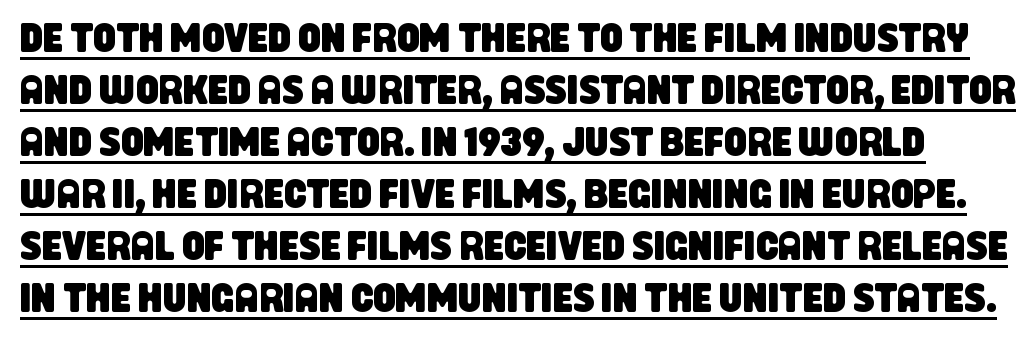
Q: Is the typeface a serif or a sans-serif typeface? A: Sans-serif.
Q: Is the text underlined? A: Yes.
Q: Is the spacing between letters normal or unusually wide? A: Normal.
Q: Is the spacing between lines tight, normal or loose? A: Normal.
Q: Width (condensed, normal, or wide)? A: Condensed.
Q: Stroke contrast? A: Low.
Q: x-height? A: Large.
Q: Monospaced? A: No.
